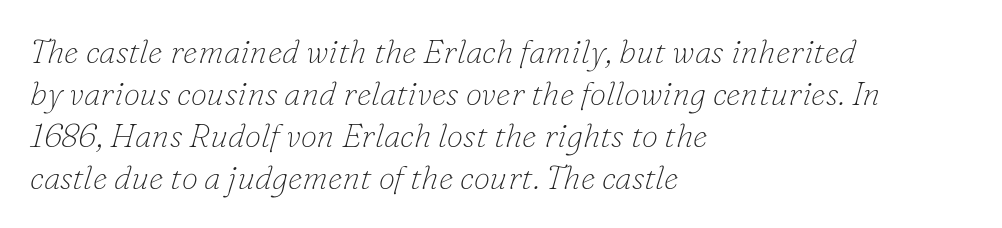
The image shows 33 px thin serif type, italic (leaning right); set left-aligned, normal line spacing (1.27x), normal letter spacing, not underlined; low stroke contrast and a small x-height.
